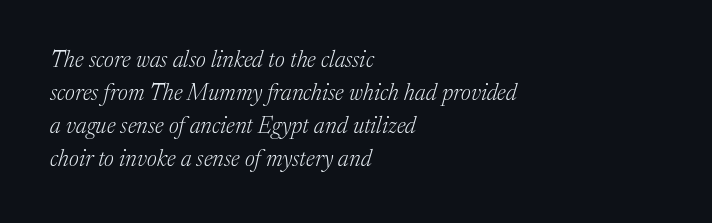
{"italic": "yes", "lean": "right", "slant_degrees": 17, "bold": "no", "underline": "no", "align": "left", "line_spacing": "normal", "line_spacing_ratio": 1.43, "letter_spacing": "normal", "letter_spacing_em": 0.0, "glyph_px": 23}
